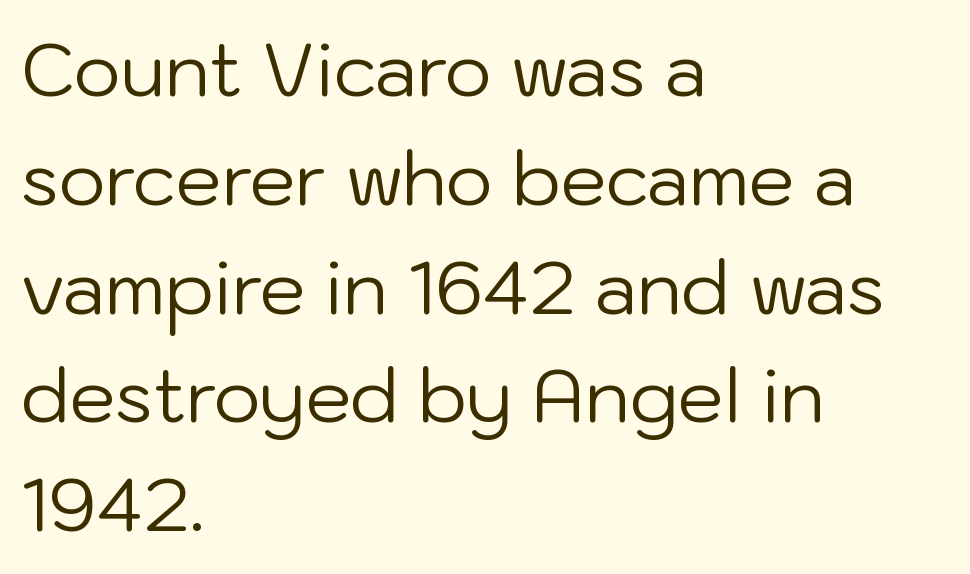
Q: Is the text bold? A: No.
Q: Is the text italic (slanted)? A: No, it is upright.
Q: Is the typeface a serif or a sans-serif typeface? A: Sans-serif.
Q: Is the text underlined? A: No.
Q: How is the paragraph aligned? A: Left-aligned.
Q: Is the spacing between letters normal or unusually wide? A: Normal.
Q: Is the spacing between lines tight, normal or loose? A: Normal.
Q: Width (condensed, normal, or wide)? A: Normal.
Q: Stroke contrast? A: Low.
Q: x-height? A: Medium.
Q: Monospaced? A: No.
